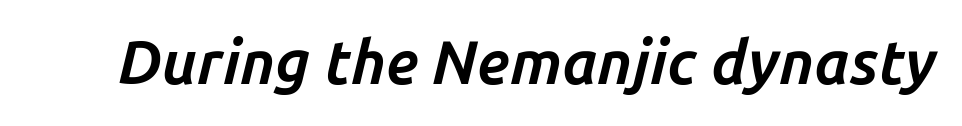
{"italic": "yes", "lean": "right", "slant_degrees": 14, "bold": "yes", "weight": "bold", "width": "normal", "stroke_contrast": "low", "x_height": "medium", "monospaced": "no", "underline": "no", "letter_spacing": "normal", "letter_spacing_em": 0.0, "glyph_px": 61}
